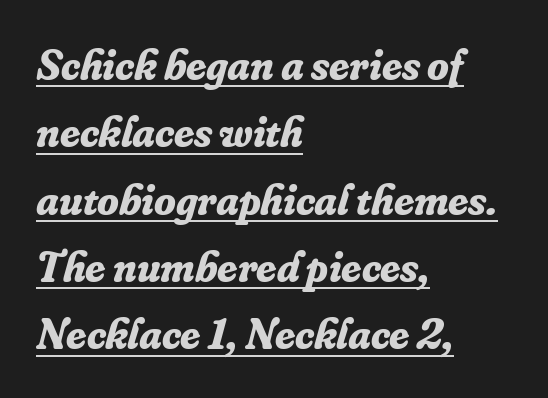
{"serif": "yes", "italic": "yes", "lean": "right", "slant_degrees": 16, "bold": "yes", "weight": "bold", "width": "normal", "stroke_contrast": "low", "x_height": "small", "monospaced": "no", "underline": "yes", "align": "left", "line_spacing": "normal", "line_spacing_ratio": 1.53, "letter_spacing": "normal", "letter_spacing_em": 0.0, "glyph_px": 44}
